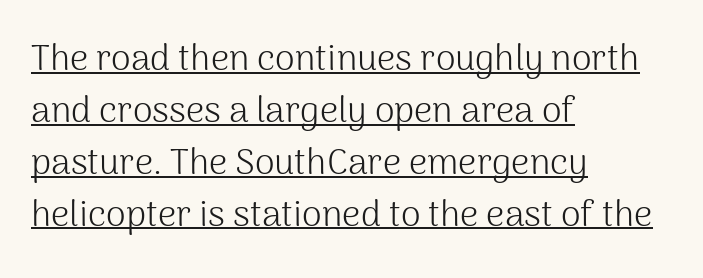
Q: Is the text bold? A: No.
Q: Is the text italic (slanted)? A: No, it is upright.
Q: Is the typeface a serif or a sans-serif typeface? A: Sans-serif.
Q: Is the text underlined? A: Yes.
Q: How is the paragraph aligned? A: Left-aligned.
Q: Is the spacing between letters normal or unusually wide? A: Normal.
Q: Is the spacing between lines tight, normal or loose? A: Normal.
Q: Width (condensed, normal, or wide)? A: Normal.
Q: Stroke contrast? A: Medium.
Q: x-height? A: Medium.
Q: Monospaced? A: No.
